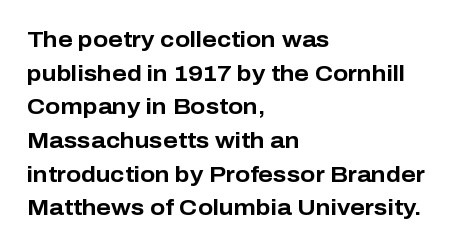
{"italic": "no", "bold": "yes", "underline": "no", "align": "left", "line_spacing": "normal", "line_spacing_ratio": 1.53, "letter_spacing": "normal", "letter_spacing_em": 0.0, "glyph_px": 22}
